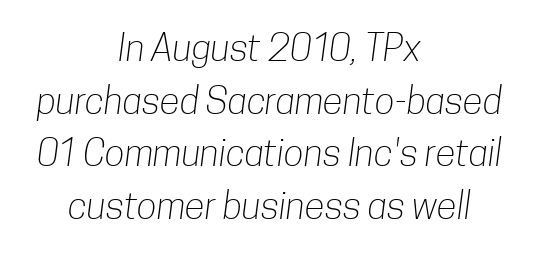
Check the space under the baseline: it is left empty. The rendering positions every line midway between the sides. No feet cap the strokes, marking this as sans-serif type. The font sits on the lighter half of the weight spectrum, regular included. Proportional: the letters do not fall into vertical columns. Tracking here is standard; glyphs follow each other at the usual distance.
